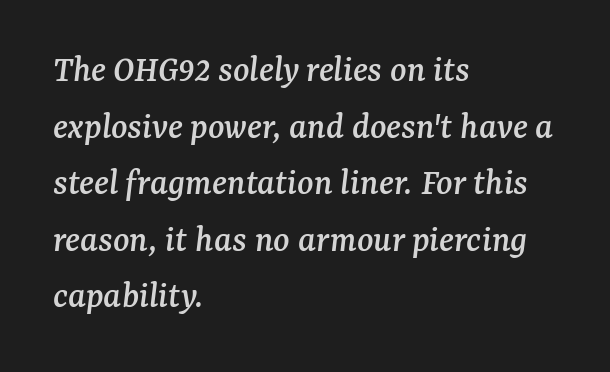
{"serif": "yes", "italic": "yes", "lean": "right", "slant_degrees": 7, "width": "normal", "stroke_contrast": "medium", "x_height": "medium", "monospaced": "no", "underline": "no", "align": "left", "line_spacing": "normal", "line_spacing_ratio": 1.49, "letter_spacing": "normal", "letter_spacing_em": 0.0, "glyph_px": 38}
